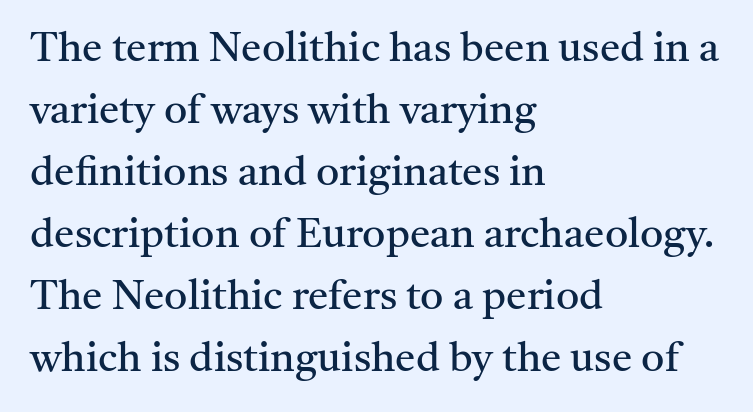
{"serif": "yes", "italic": "no", "bold": "no", "weight": "regular", "width": "normal", "stroke_contrast": "medium", "x_height": "medium", "monospaced": "no", "underline": "no", "align": "left", "line_spacing": "normal", "line_spacing_ratio": 1.51, "letter_spacing": "normal", "letter_spacing_em": 0.0, "glyph_px": 41}
